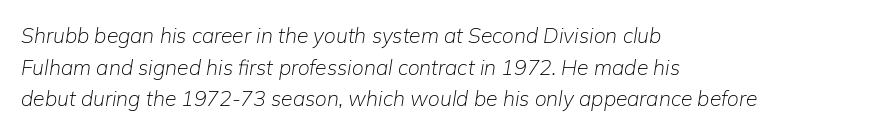
Q: Is the text bold? A: No.
Q: Is the text italic (slanted)? A: Yes, it leans right by about 9 degrees.
Q: Is the text underlined? A: No.
Q: How is the paragraph aligned? A: Left-aligned.
Q: Is the spacing between letters normal or unusually wide? A: Normal.
Q: Is the spacing between lines tight, normal or loose? A: Normal.
